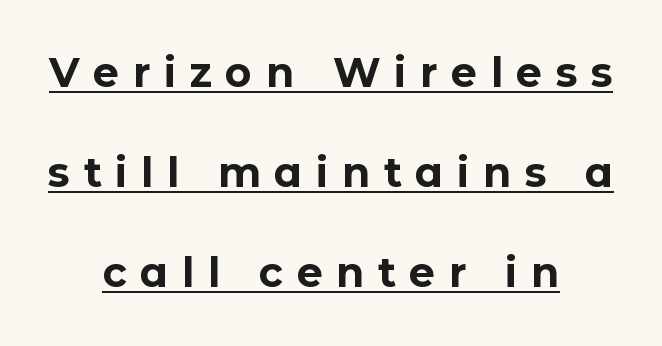
Proportional: the letters do not fall into vertical columns. Do the letters lean? They stand straight. Notice how the passage keeps no hard edge, just a central spine. Vertically, the passage feels expansive, rows floating well apart. Glyph-to-glyph distance is far greater than everyday printed text.
